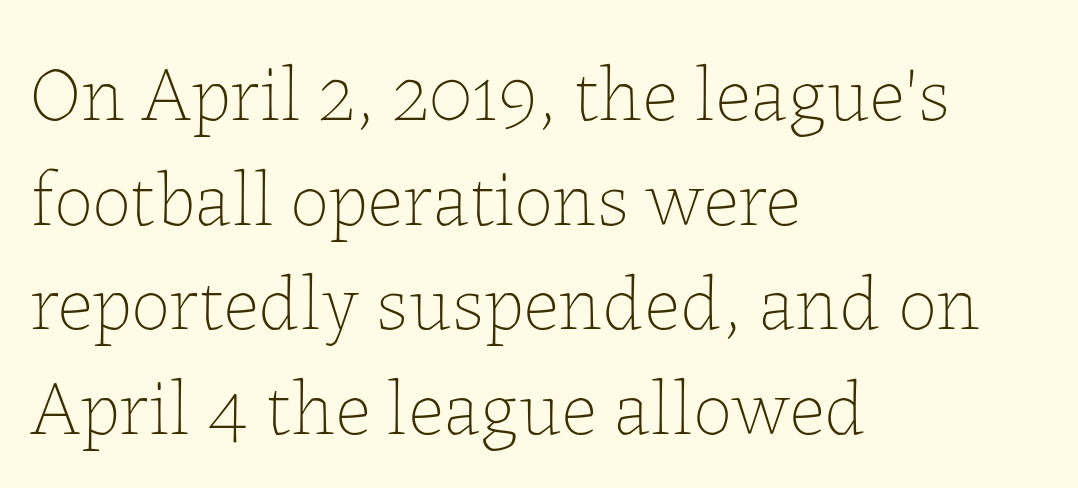
{"italic": "no", "bold": "no", "weight": "thin", "width": "normal", "stroke_contrast": "low", "x_height": "medium", "monospaced": "no", "underline": "no", "align": "left", "line_spacing": "normal", "line_spacing_ratio": 1.34, "letter_spacing": "normal", "letter_spacing_em": 0.0, "glyph_px": 78}
